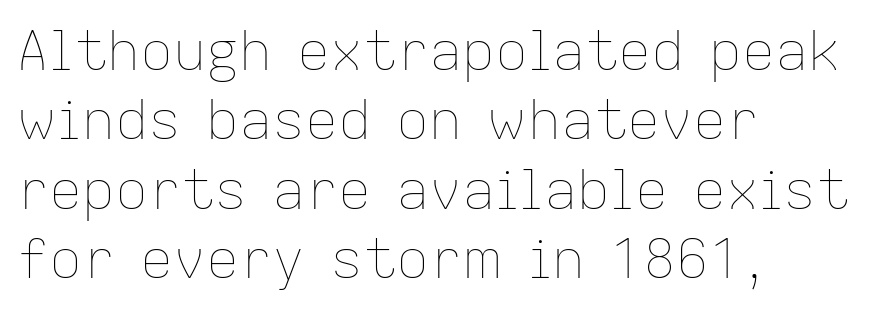
Q: Is the text bold? A: No.
Q: Is the text italic (slanted)? A: No, it is upright.
Q: Is the text underlined? A: No.
Q: How is the paragraph aligned? A: Left-aligned.
Q: Is the spacing between letters normal or unusually wide? A: Normal.
Q: Is the spacing between lines tight, normal or loose? A: Normal.
Q: Width (condensed, normal, or wide)? A: Normal.
Q: Stroke contrast? A: Low.
Q: x-height? A: Medium.
Q: Monospaced? A: No.
